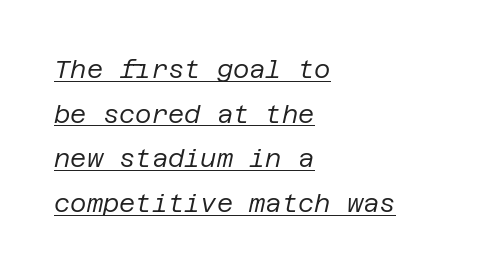
{"italic": "yes", "lean": "right", "slant_degrees": 12, "bold": "no", "underline": "yes", "align": "left", "line_spacing_ratio": 1.79, "letter_spacing": "normal", "letter_spacing_em": 0.0, "glyph_px": 25}
